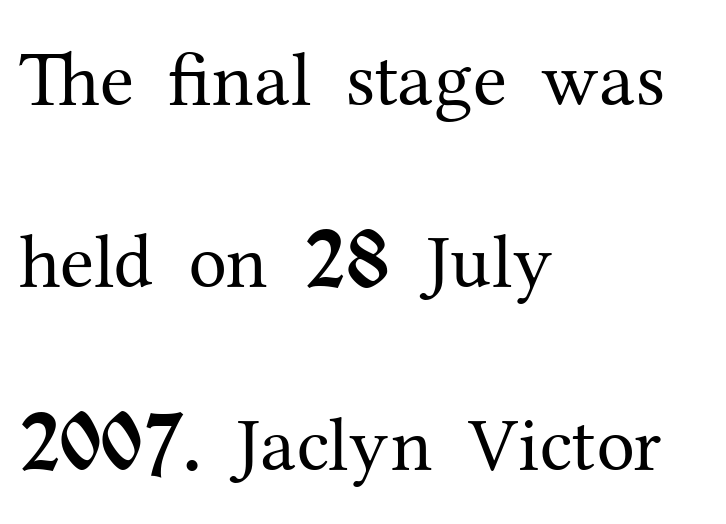
Stroke thickness stays within the range of a standard reading face or lighter. Nothing unusual about the tracking: characters are spaced as the font intends. Check the space under the baseline: it is left empty. Little horizontal feet cap the strokes, marking this as serif type. Widely set lines give the paragraph a tall, airy silhouette. Leftover space on each line is placed entirely after the last word.
